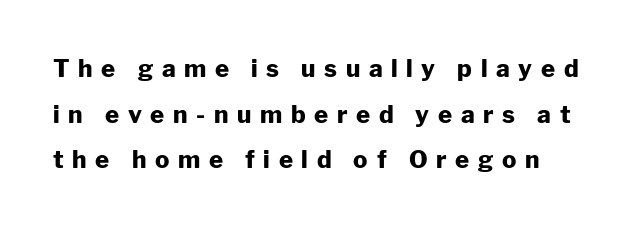
This is roman type, the default non-slanted kind. The area under the type is left untouched. Look at the tracking — it's clearly loosened, letters drifting apart. Weight: bold.
